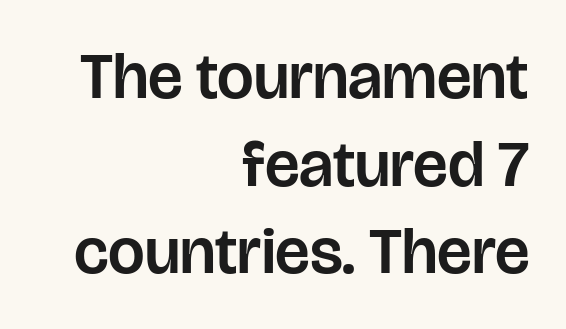
The image shows 65 px sans-serif type, upright; set right-aligned, normal line spacing (1.35x), normal letter spacing, not underlined; low stroke contrast and a large x-height.
